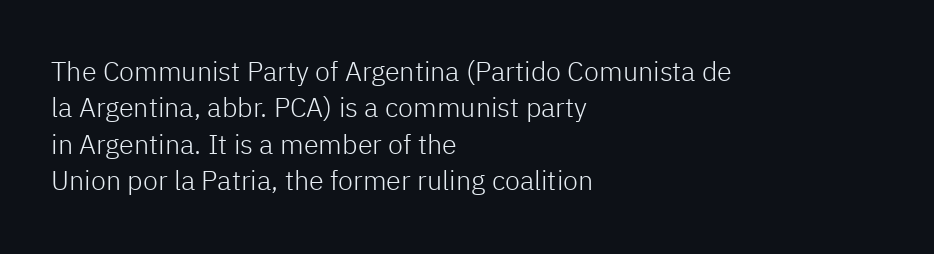
Q: Is the text bold? A: No.
Q: Is the text italic (slanted)? A: No, it is upright.
Q: Is the text underlined? A: No.
Q: How is the paragraph aligned? A: Left-aligned.
Q: Is the spacing between letters normal or unusually wide? A: Normal.
Q: Is the spacing between lines tight, normal or loose? A: Normal.
